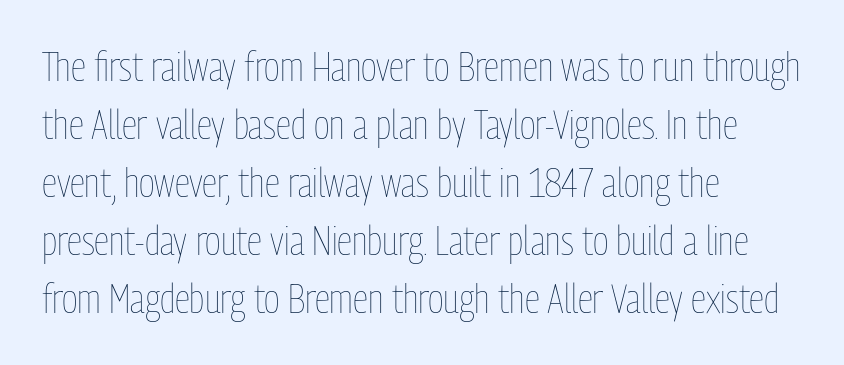
The image shows 40 px thin, condensed type, upright; set left-aligned, normal line spacing (1.45x), normal letter spacing, not underlined; low stroke contrast and a medium x-height.
